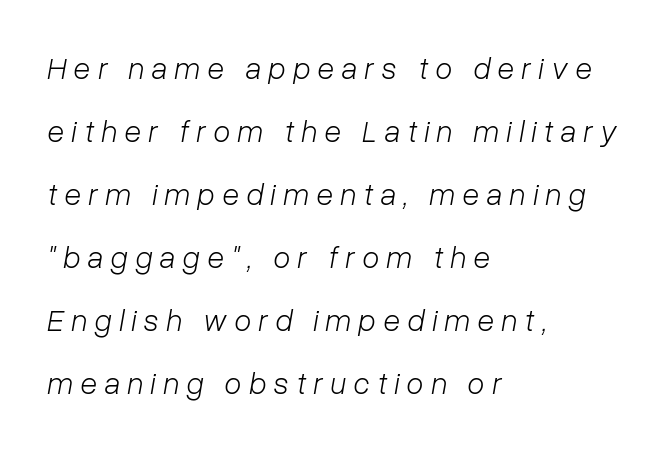
{"italic": "yes", "lean": "right", "slant_degrees": 10, "bold": "no", "weight": "light", "width": "normal", "stroke_contrast": "low", "x_height": "medium", "monospaced": "no", "underline": "no", "align": "left", "line_spacing": "loose", "line_spacing_ratio": 2.03, "letter_spacing": "wide", "letter_spacing_em": 0.24, "glyph_px": 31}
